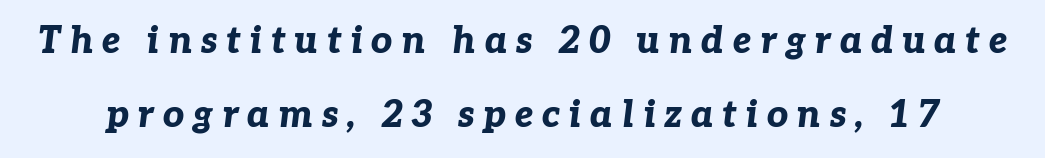
The image shows 37 px bold type, italic (leaning right); set loose line spacing (2.01x), unusually wide letter spacing (+0.23 em), not underlined; low stroke contrast and a medium x-height.
